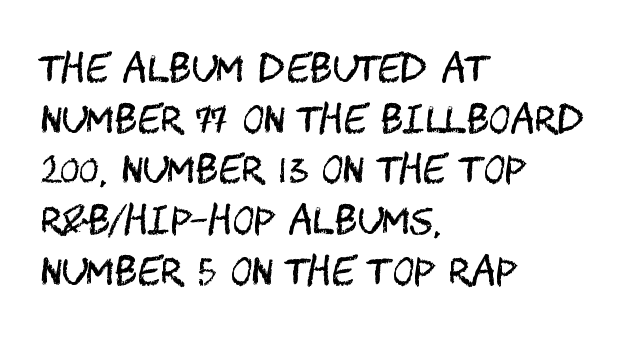
The image shows 37 px regular-weight, condensed sans-serif type, upright; set left-aligned, normal line spacing (1.37x), normal letter spacing, not underlined; medium stroke contrast and a large x-height.
